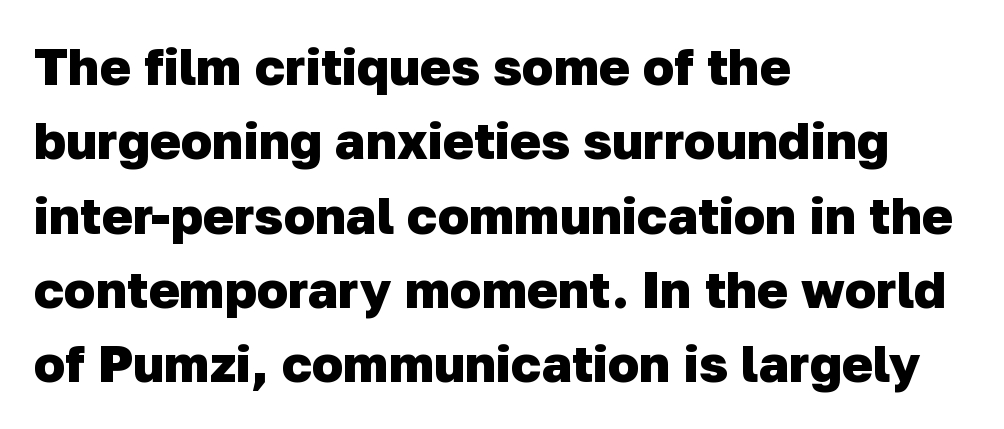
Compared with typical body copy, the letter spacing here is the same. Varying glyph widths throughout — classic text-font behaviour. Alignment: flush left. Regarding leading, the lines here are spaced in the standard way.
